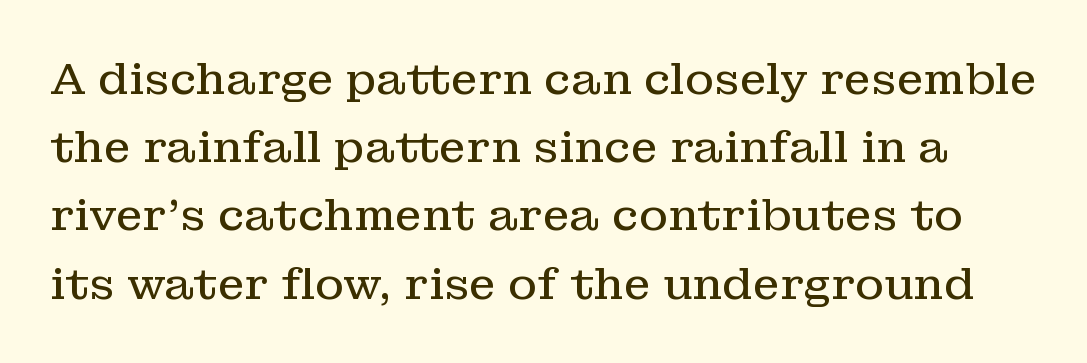
{"serif": "yes", "italic": "no", "bold": "no", "weight": "regular", "width": "normal", "stroke_contrast": "low", "x_height": "medium", "monospaced": "no", "underline": "no", "line_spacing": "normal", "line_spacing_ratio": 1.55, "letter_spacing": "normal", "letter_spacing_em": 0.0, "glyph_px": 44}
